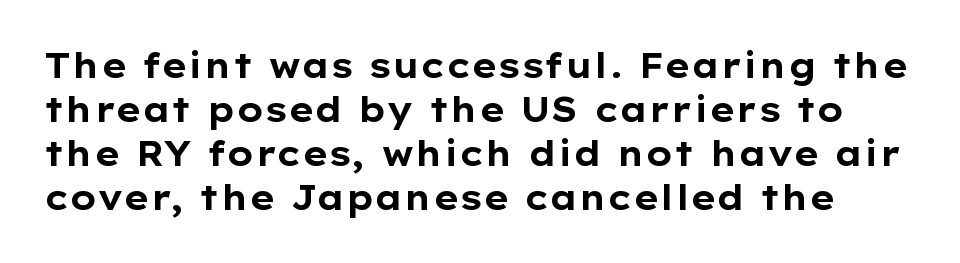
The image shows 34 px bold, wide sans-serif type, upright; set normal line spacing (1.29x), normal letter spacing, not underlined; low stroke contrast and a medium x-height.
